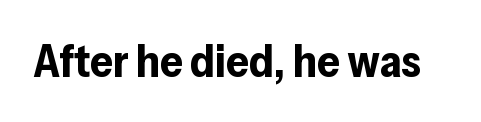
{"serif": "no", "italic": "no", "bold": "yes", "weight": "bold", "width": "normal", "stroke_contrast": "low", "x_height": "medium", "monospaced": "no", "underline": "no", "letter_spacing": "normal", "letter_spacing_em": 0.0, "glyph_px": 45}
